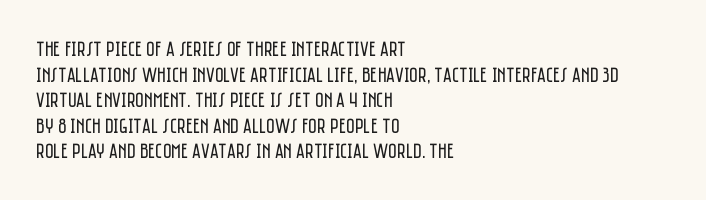
The image shows 21 px text type, upright; set left-aligned, line spacing 1.22x, normal letter spacing, not underlined.
